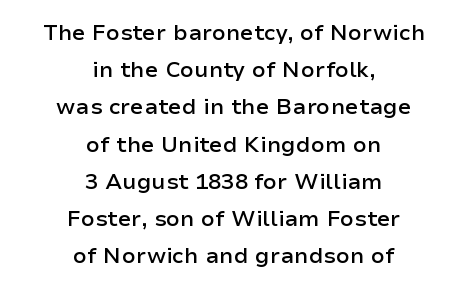
{"italic": "no", "bold": "semi", "underline": "no", "align": "center", "line_spacing": "normal", "line_spacing_ratio": 1.69, "letter_spacing": "normal", "letter_spacing_em": 0.0, "glyph_px": 22}
